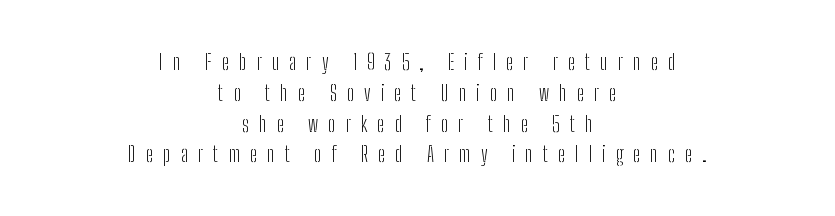
{"italic": "no", "bold": "no", "underline": "no", "align": "center", "line_spacing": "normal", "line_spacing_ratio": 1.4, "letter_spacing": "wide", "letter_spacing_em": 0.45, "glyph_px": 22}
